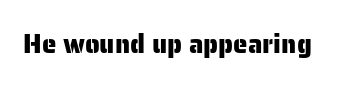
The image shows 26 px text type, upright; set normal letter spacing, not underlined.
